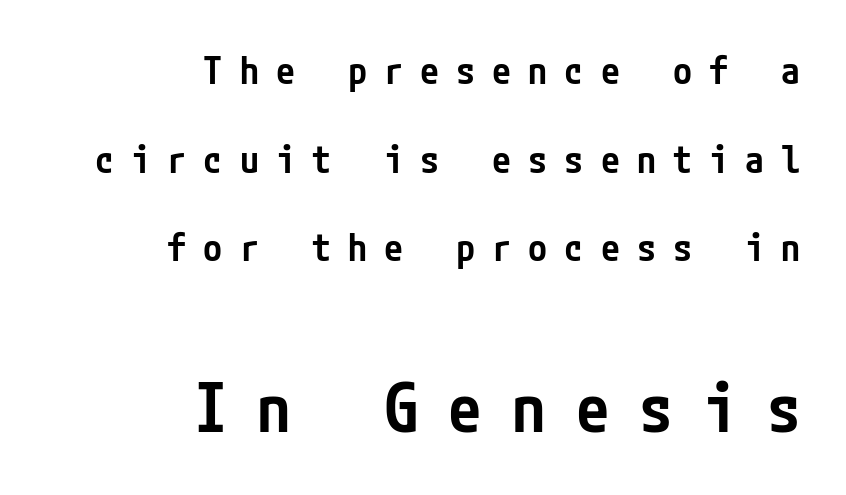
Q: Is the text bold? A: Semi-bold.
Q: Is the text italic (slanted)? A: No, it is upright.
Q: Is the typeface a serif or a sans-serif typeface? A: Sans-serif.
Q: Is the text underlined? A: No.
Q: How is the paragraph aligned? A: Right-aligned.
Q: Is the spacing between letters normal or unusually wide? A: Unusually wide.
Q: Is the spacing between lines tight, normal or loose? A: Loose.
Q: Which block of text is set in a larger size, the first (top) or the second (bottom)? A: The second (bottom) one.
Q: Width (condensed, normal, or wide)? A: Condensed.
Q: Stroke contrast? A: Low.
Q: x-height? A: Medium.
